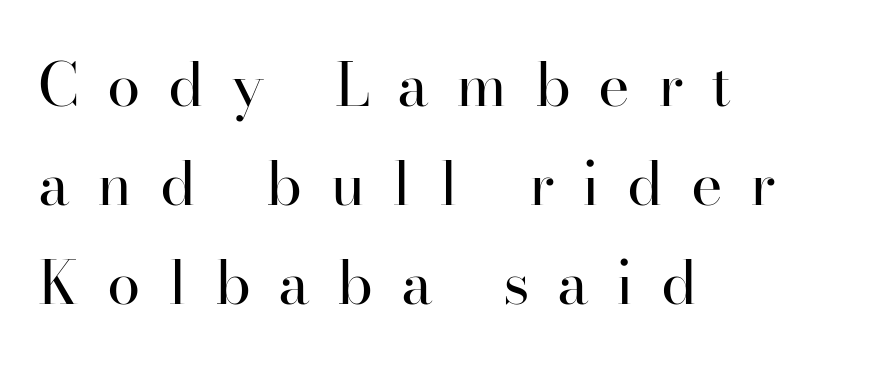
Q: Is the text bold? A: No.
Q: Is the text italic (slanted)? A: No, it is upright.
Q: Is the typeface a serif or a sans-serif typeface? A: Serif.
Q: Is the text underlined? A: No.
Q: How is the paragraph aligned? A: Left-aligned.
Q: Is the spacing between letters normal or unusually wide? A: Unusually wide.
Q: Is the spacing between lines tight, normal or loose? A: Normal.
Q: Width (condensed, normal, or wide)? A: Normal.
Q: Stroke contrast? A: High.
Q: x-height? A: Small.
Q: Monospaced? A: No.
